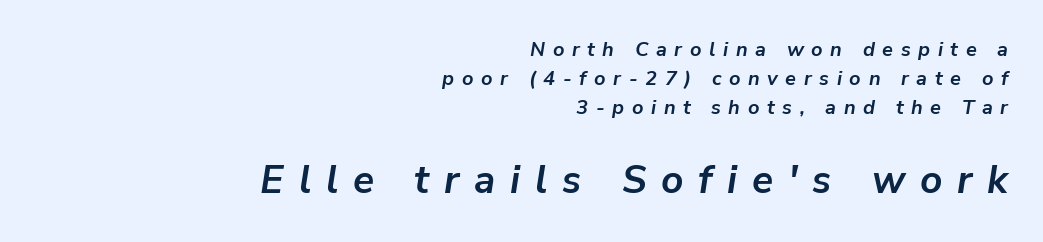
Q: Is the text bold? A: Yes.
Q: Is the text italic (slanted)? A: Yes, it leans right by about 9 degrees.
Q: Is the text underlined? A: No.
Q: How is the paragraph aligned? A: Right-aligned.
Q: Is the spacing between letters normal or unusually wide? A: Unusually wide.
Q: Is the spacing between lines tight, normal or loose? A: Normal.
Q: Which block of text is set in a larger size, the first (top) or the second (bottom)? A: The second (bottom) one.
Q: Width (condensed, normal, or wide)? A: Normal.
Q: Stroke contrast? A: Low.
Q: x-height? A: Medium.
Q: Monospaced? A: No.
